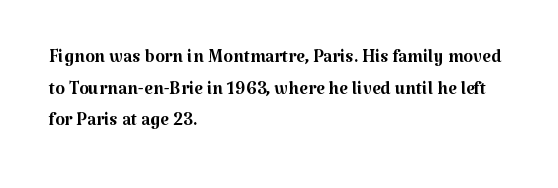
Q: Is the text bold? A: No.
Q: Is the text italic (slanted)? A: No, it is upright.
Q: Is the text underlined? A: No.
Q: How is the paragraph aligned? A: Left-aligned.
Q: Is the spacing between letters normal or unusually wide? A: Normal.
Q: Is the spacing between lines tight, normal or loose? A: Normal.
